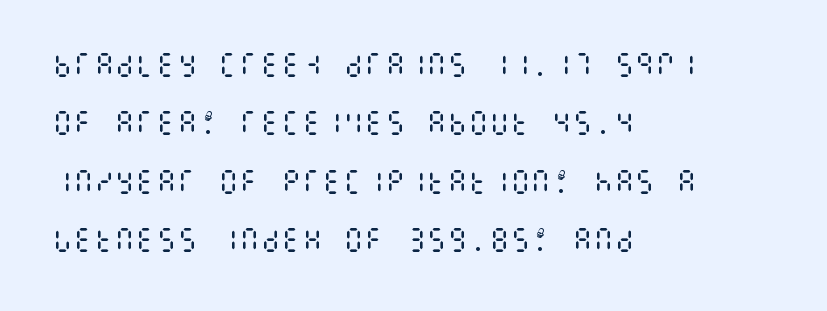
The image shows 26 px text type, upright; set left-aligned, loose line spacing (2.25x), normal letter spacing, not underlined.
